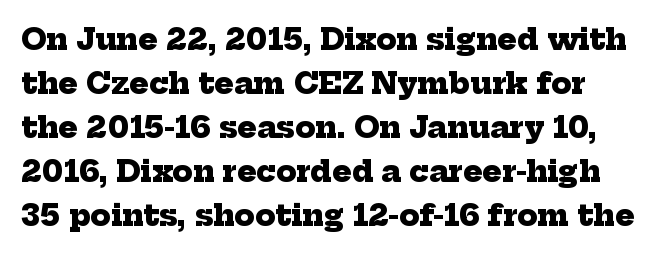
The image shows 29 px heavy serif type; set normal line spacing (1.52x), normal letter spacing, not underlined; low stroke contrast and a medium x-height.
